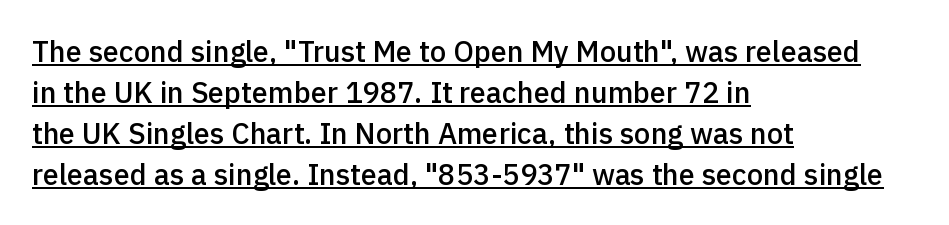
The image shows 29 px semibold sans-serif type, upright; set left-aligned, normal line spacing (1.41x), normal letter spacing, underlined; a medium x-height.
